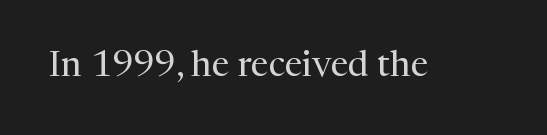
The image shows 36 px regular-weight serif type, upright; set normal letter spacing, not underlined; medium stroke contrast and a medium x-height.
